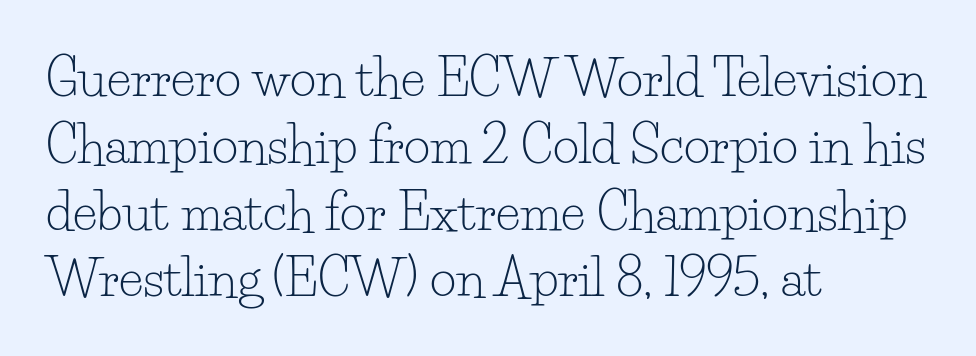
{"serif": "yes", "italic": "no", "bold": "no", "weight": "light", "width": "normal", "stroke_contrast": "low", "x_height": "small", "monospaced": "no", "underline": "no", "align": "left", "line_spacing": "normal", "line_spacing_ratio": 1.31, "letter_spacing": "normal", "letter_spacing_em": 0.0, "glyph_px": 51}
